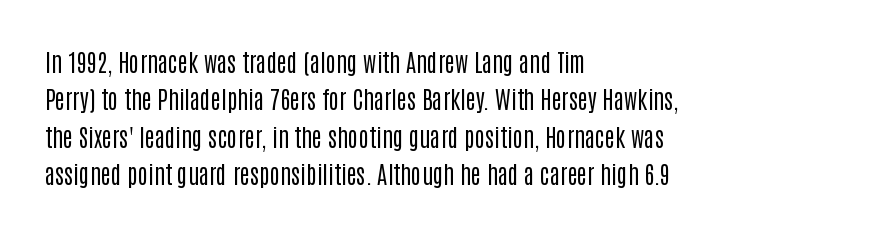
Q: Is the text bold? A: No.
Q: Is the text italic (slanted)? A: No, it is upright.
Q: Is the text underlined? A: No.
Q: How is the paragraph aligned? A: Left-aligned.
Q: Is the spacing between letters normal or unusually wide? A: Normal.
Q: Is the spacing between lines tight, normal or loose? A: Normal.
